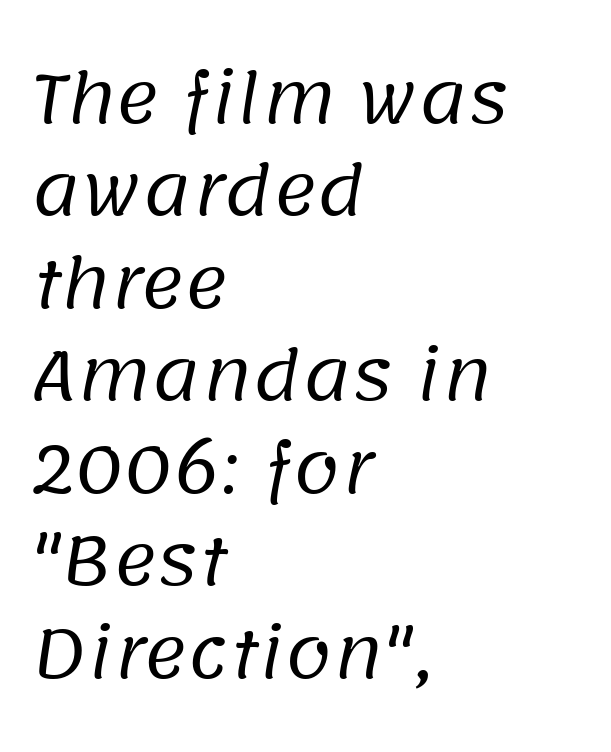
{"serif": "no", "bold": "no", "weight": "regular", "width": "normal", "stroke_contrast": "low", "x_height": "large", "monospaced": "no", "underline": "no", "align": "left", "line_spacing": "normal", "line_spacing_ratio": 1.38, "letter_spacing": "normal", "letter_spacing_em": 0.0, "glyph_px": 67}
